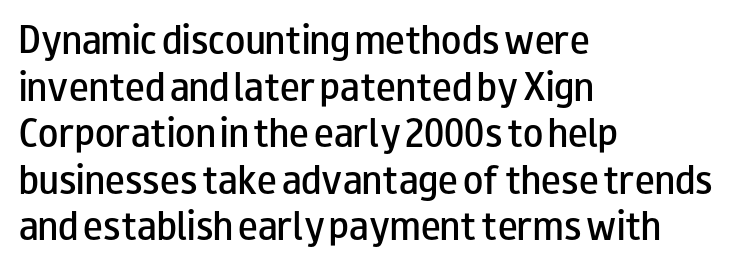
Q: Is the text bold? A: Semi-bold.
Q: Is the text italic (slanted)? A: No, it is upright.
Q: Is the typeface a serif or a sans-serif typeface? A: Sans-serif.
Q: Is the text underlined? A: No.
Q: How is the paragraph aligned? A: Left-aligned.
Q: Is the spacing between letters normal or unusually wide? A: Normal.
Q: Is the spacing between lines tight, normal or loose? A: Normal.
Q: Width (condensed, normal, or wide)? A: Wide.
Q: Stroke contrast? A: Low.
Q: x-height? A: Small.
Q: Monospaced? A: No.
